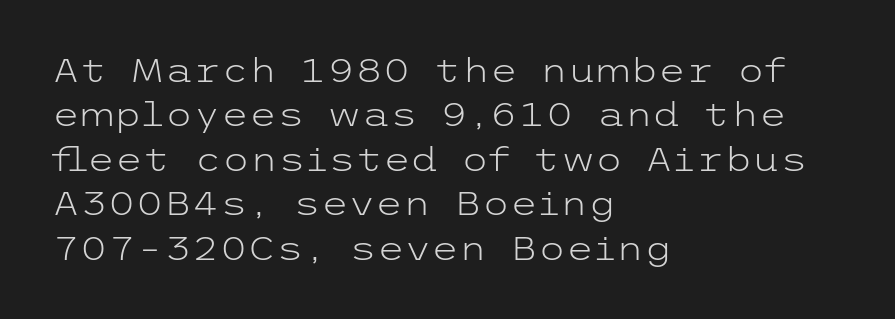
The image shows 32 px light, wide sans-serif type, upright; set left-aligned, normal line spacing (1.39x), normal letter spacing, not underlined; low stroke contrast and a medium x-height.
